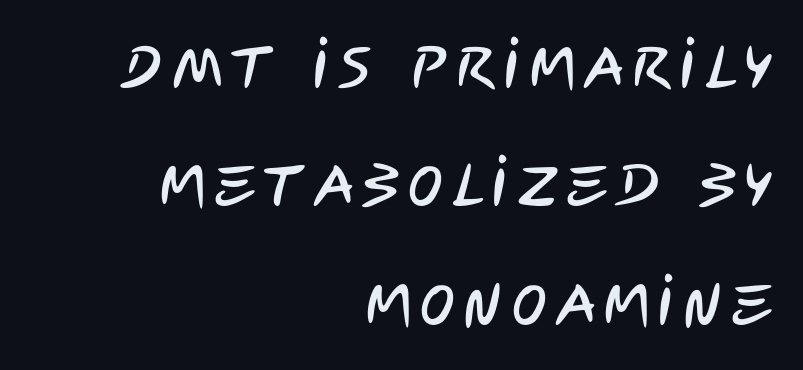
Q: Is the typeface a serif or a sans-serif typeface? A: Sans-serif.
Q: Is the text underlined? A: No.
Q: How is the paragraph aligned? A: Right-aligned.
Q: Is the spacing between lines tight, normal or loose? A: Loose.
Q: Width (condensed, normal, or wide)? A: Condensed.
Q: Stroke contrast? A: Low.
Q: x-height? A: Large.
Q: Monospaced? A: No.
